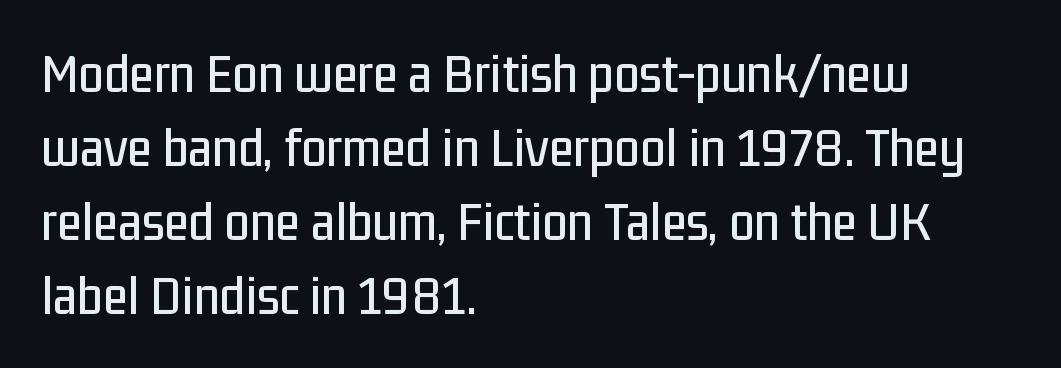
Q: Is the text italic (slanted)? A: No, it is upright.
Q: Is the typeface a serif or a sans-serif typeface? A: Sans-serif.
Q: Is the text underlined? A: No.
Q: How is the paragraph aligned? A: Left-aligned.
Q: Is the spacing between letters normal or unusually wide? A: Normal.
Q: Is the spacing between lines tight, normal or loose? A: Normal.
Q: Width (condensed, normal, or wide)? A: Condensed.
Q: Stroke contrast? A: Low.
Q: x-height? A: Medium.
Q: Monospaced? A: No.
